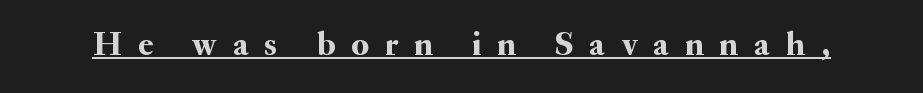
Examine the stroke ends and you'll spot serifs. The letters advance in unequal steps, a hallmark of proportional type. Posture: upright roman. Each line of the rendering has a horizontal stroke beneath the glyphs.
